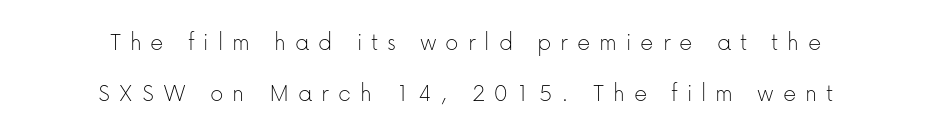
The space between consecutive lines is lavish. Notice how the passage keeps no hard edge, just a central spine. This sample uses an upright cut, with every glyph sitting square on the baseline. Anything drawn beneath the words? Only blank space. The letterforms sit at book weight or below. The face used here is rendered with a markedly widened letterfit.
